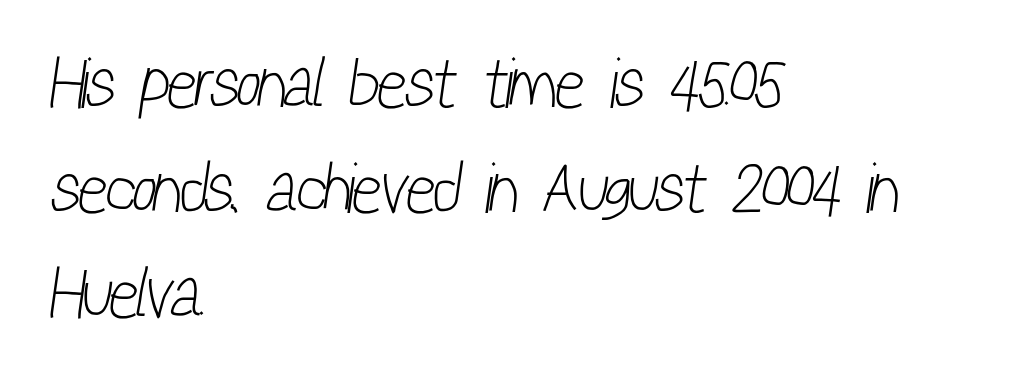
{"serif": "no", "bold": "no", "weight": "light", "width": "condensed", "stroke_contrast": "low", "x_height": "medium", "monospaced": "no", "underline": "no", "align": "left", "line_spacing": "normal", "line_spacing_ratio": 1.5, "letter_spacing": "normal", "letter_spacing_em": 0.0, "glyph_px": 70}
